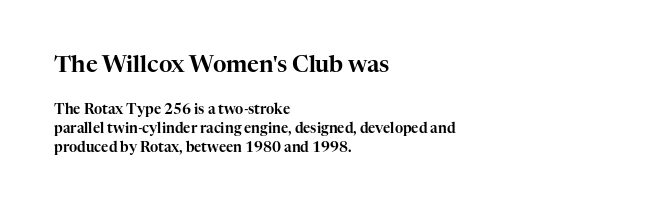
{"italic": "no", "underline": "no", "align": "left", "line_spacing": "normal", "line_spacing_ratio": 1.35, "letter_spacing": "normal", "letter_spacing_em": 0.0, "larger_block": "first", "size_ratio": 1.64, "glyph_px": 23}
